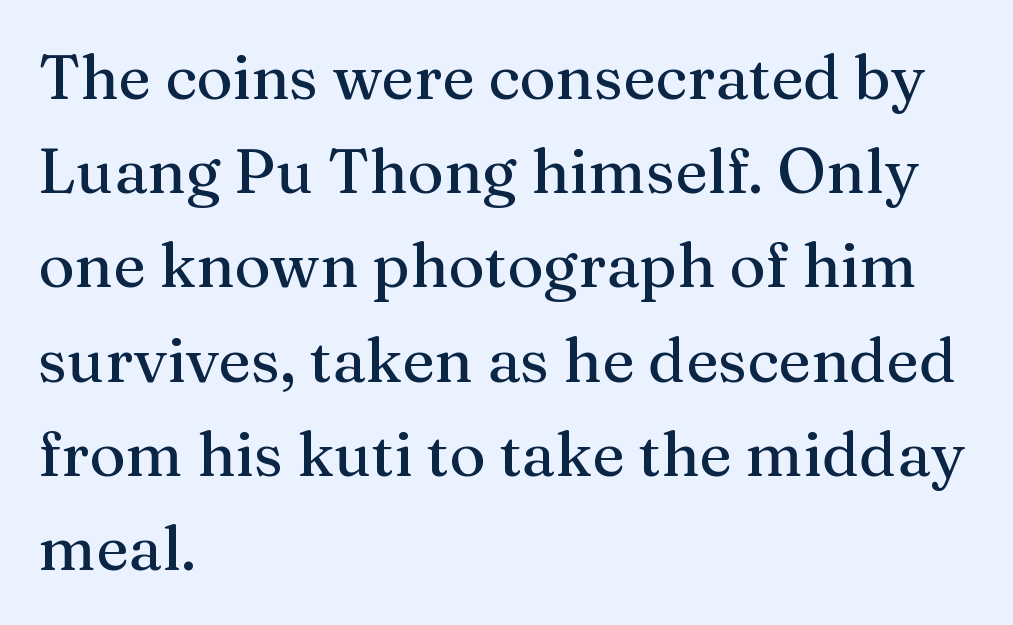
{"serif": "yes", "italic": "no", "width": "normal", "stroke_contrast": "medium", "x_height": "medium", "monospaced": "no", "underline": "no", "align": "left", "line_spacing": "normal", "line_spacing_ratio": 1.52, "letter_spacing": "normal", "letter_spacing_em": 0.0, "glyph_px": 62}
